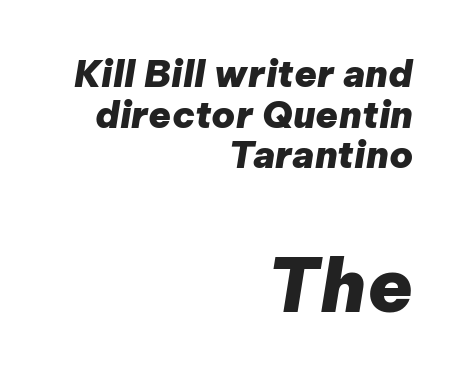
Quick note: italic. Nobody touched the tracking dial on this one. Scale increases going downward across the two blocks. The passage shown stacks its lines with hardly any gap.
